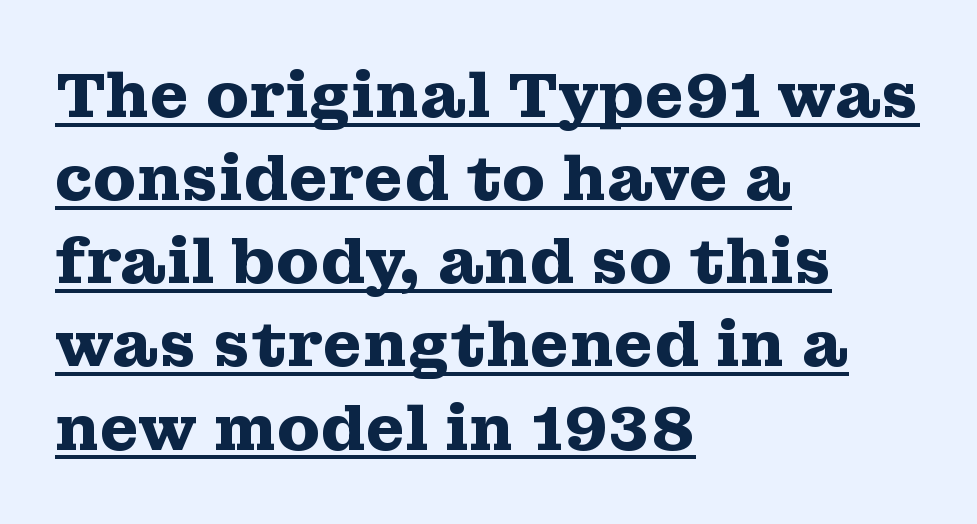
Spacing between characters is what you'd get straight out of the box. The characters display serif detailing at their extremities. Think of a printed novel: that variable character pitch is what you see here. This sample is left-justified, so line endings fall wherever the words run out. These lines sit exactly where default settings would place them. Honestly, the underline is the first thing you notice here.
